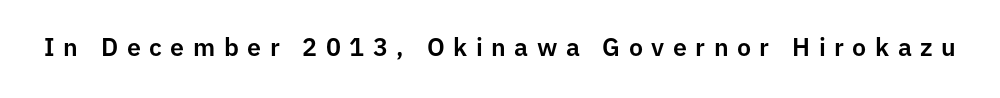
Q: Is the text italic (slanted)? A: No, it is upright.
Q: Is the text underlined? A: No.
Q: Is the spacing between letters normal or unusually wide? A: Unusually wide.
